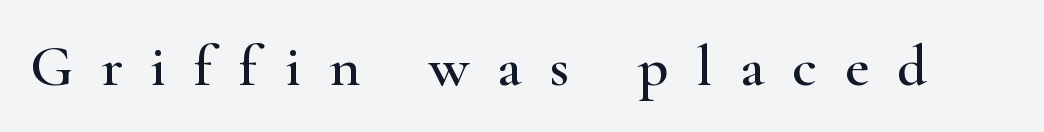
Q: Is the text italic (slanted)? A: No, it is upright.
Q: Is the typeface a serif or a sans-serif typeface? A: Serif.
Q: Is the text underlined? A: No.
Q: Is the spacing between letters normal or unusually wide? A: Unusually wide.
Q: Width (condensed, normal, or wide)? A: Wide.
Q: Stroke contrast? A: High.
Q: x-height? A: Small.
Q: Monospaced? A: No.
